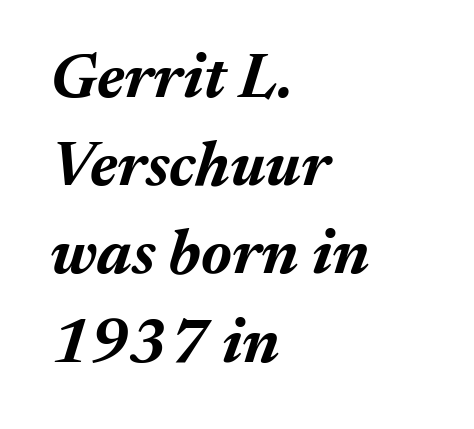
Vertical spacing — default. The strip under each line holds only bare page. Line beginnings align vertically; line endings do not. These lines are rendered in a variable-pitch font.
